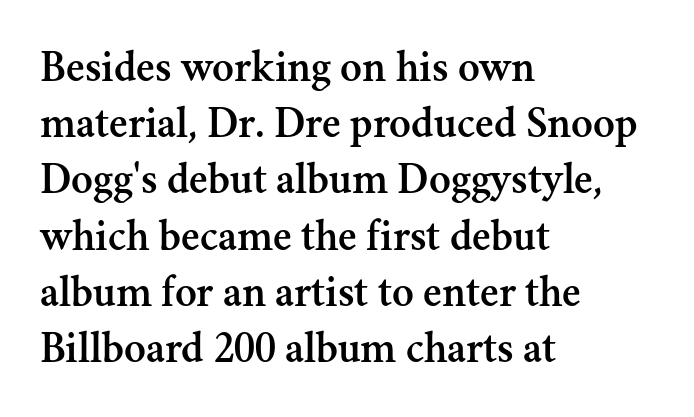
Q: Is the text italic (slanted)? A: No, it is upright.
Q: Is the typeface a serif or a sans-serif typeface? A: Serif.
Q: Is the text underlined? A: No.
Q: How is the paragraph aligned? A: Left-aligned.
Q: Is the spacing between letters normal or unusually wide? A: Normal.
Q: Is the spacing between lines tight, normal or loose? A: Normal.
Q: Width (condensed, normal, or wide)? A: Normal.
Q: Stroke contrast? A: Medium.
Q: x-height? A: Small.
Q: Monospaced? A: No.
